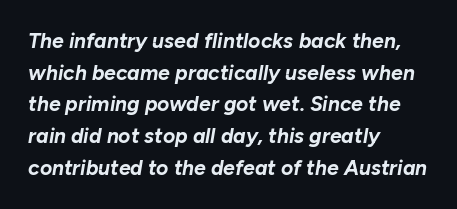
The image shows 21 px bold type, italic (leaning right); set left-aligned, normal line spacing (1.51x), normal letter spacing, not underlined.
